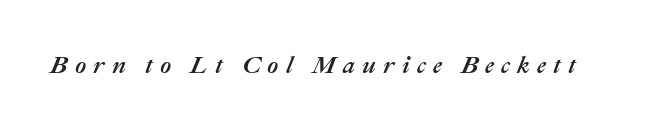
The image shows 24 px text type, italic (leaning right); set unusually wide letter spacing (+0.3 em), not underlined.
